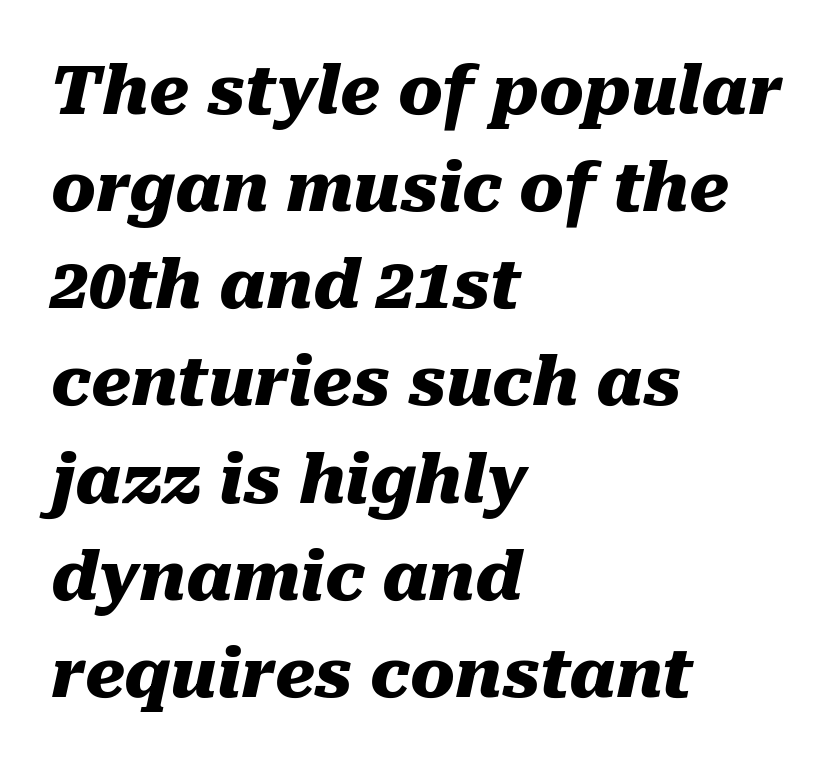
Default kerning and tracking; the words read as compact shapes. Each letter keeps its own natural width here, so spacing adapts to shape. How heavy is the stroke? Heavy — this is a bold. Every row of glyphs begins at an identical x-position on the left. The whole block is typeset with a tilt. Normally led — the rows are evenly, conventionally spaced.
